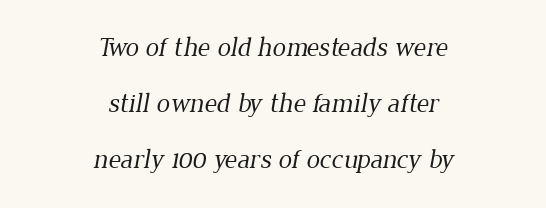
Q: Is the text bold? A: No.
Q: Is the text underlined? A: No.
Q: How is the paragraph aligned? A: Centered.
Q: Is the spacing between letters normal or unusually wide? A: Normal.
Q: Is the spacing between lines tight, normal or loose? A: Loose.
